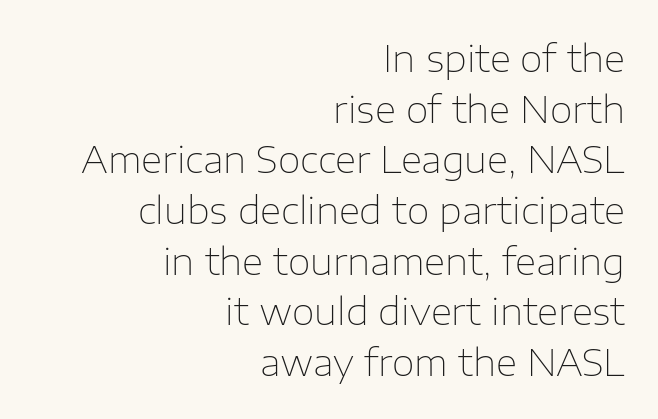
Q: Is the text bold? A: No.
Q: Is the text italic (slanted)? A: No, it is upright.
Q: Is the typeface a serif or a sans-serif typeface? A: Sans-serif.
Q: Is the text underlined? A: No.
Q: How is the paragraph aligned? A: Right-aligned.
Q: Is the spacing between letters normal or unusually wide? A: Normal.
Q: Is the spacing between lines tight, normal or loose? A: Normal.
Q: Width (condensed, normal, or wide)? A: Normal.
Q: Stroke contrast? A: Low.
Q: x-height? A: Medium.
Q: Monospaced? A: No.
